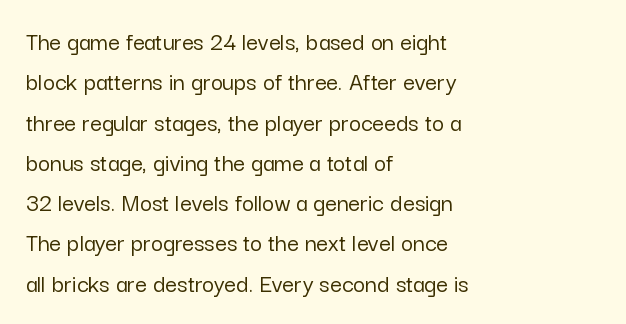
Q: Is the text italic (slanted)? A: No, it is upright.
Q: Is the text underlined? A: No.
Q: How is the paragraph aligned? A: Left-aligned.
Q: Is the spacing between letters normal or unusually wide? A: Normal.
Q: Is the spacing between lines tight, normal or loose? A: Normal.
